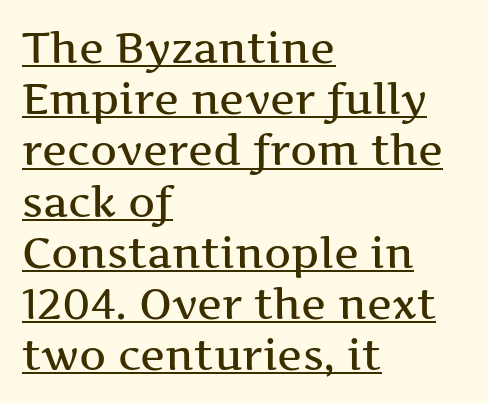
Do the characters align in a grid? No, the font is proportional. Caption: multi-line text, flush left, ragged right. Notice how the stems are strictly vertical — no italics here. A typesetter would call this zero additional tracking.
